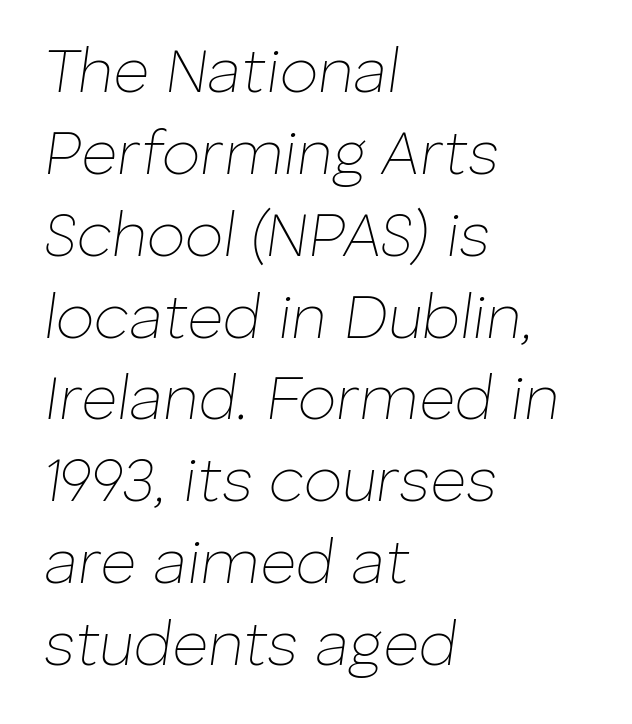
The image shows 62 px thin type, italic (leaning right); set left-aligned, normal line spacing (1.32x), normal letter spacing, not underlined; low stroke contrast and a medium x-height.
